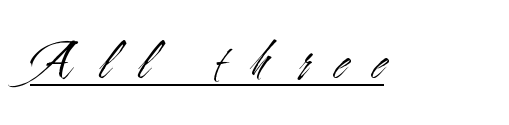
Compared with typical body copy, the letter spacing here is much looser. Looks like regular typesetting: each glyph gets only the width it needs. Notice how a bar underscores the lettering throughout. The letters look calm and open, with moderate or lighter stems.
